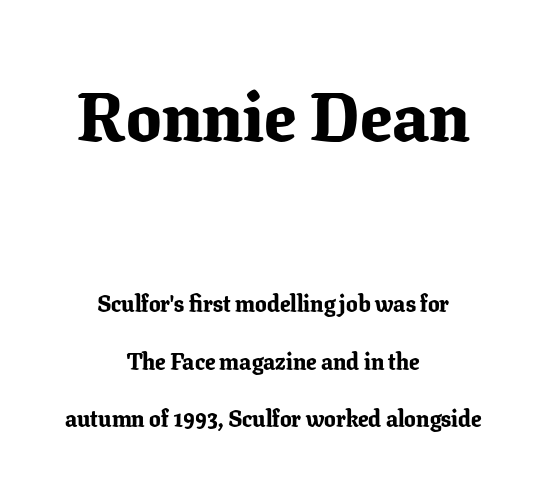
The image shows 70 px bold serif type, upright; set centered, loose line spacing (2.49x), normal letter spacing, not underlined; the first (top) block is 3.04x larger; low stroke contrast and a medium x-height.
